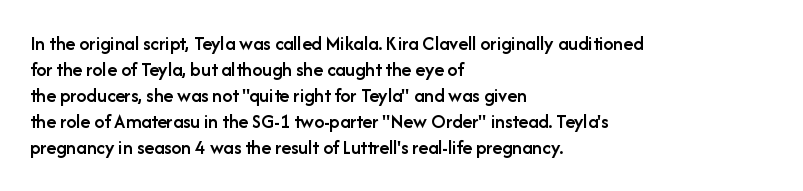
Q: Is the text bold? A: Semi-bold.
Q: Is the text italic (slanted)? A: No, it is upright.
Q: Is the text underlined? A: No.
Q: How is the paragraph aligned? A: Left-aligned.
Q: Is the spacing between letters normal or unusually wide? A: Normal.
Q: Is the spacing between lines tight, normal or loose? A: Normal.
